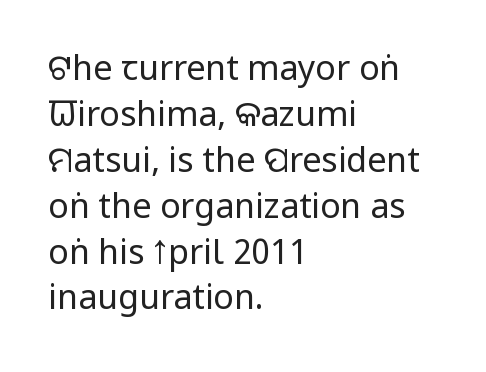
Whoever set this chose a conventional vertical rhythm. Descenders are the only things crossing below the line. A classic flush-left, rag-right setting is used for this passage. Caption: face not bold, strokes unweighted.
